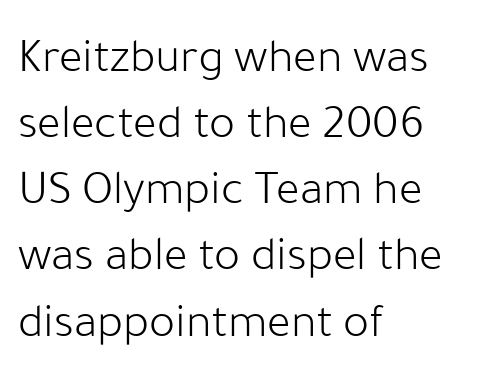
{"serif": "no", "italic": "no", "bold": "no", "weight": "light", "width": "normal", "stroke_contrast": "low", "x_height": "medium", "monospaced": "no", "underline": "no", "align": "left", "line_spacing": "normal", "line_spacing_ratio": 1.35, "letter_spacing": "normal", "letter_spacing_em": 0.0, "glyph_px": 49}
